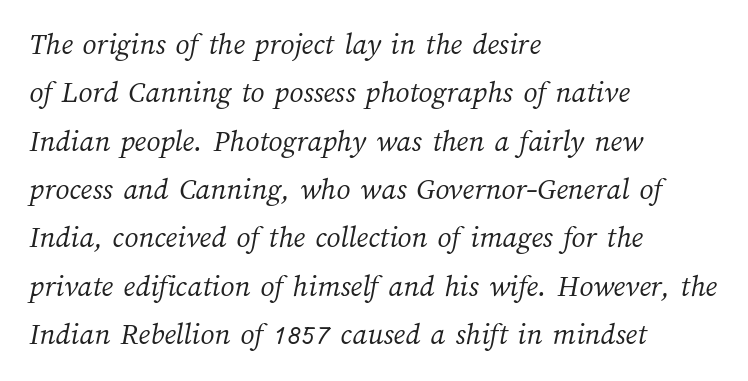
No extra tracking has been applied to these lines. Think of a printed novel: that variable character pitch is what you see here. The font is comparable to plain body text, perhaps lighter. What's the leading like? Ordinary, nothing unusual.
